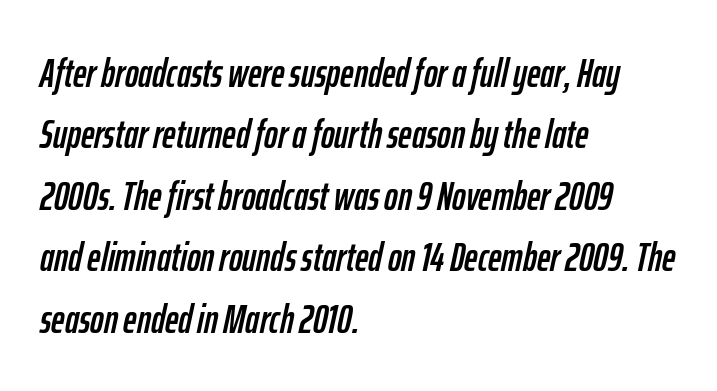
Q: Is the text italic (slanted)? A: Yes, it leans right by about 12 degrees.
Q: Is the text underlined? A: No.
Q: How is the paragraph aligned? A: Left-aligned.
Q: Is the spacing between letters normal or unusually wide? A: Normal.
Q: Is the spacing between lines tight, normal or loose? A: Normal.
Q: Width (condensed, normal, or wide)? A: Condensed.
Q: Stroke contrast? A: Low.
Q: x-height? A: Medium.
Q: Monospaced? A: No.
